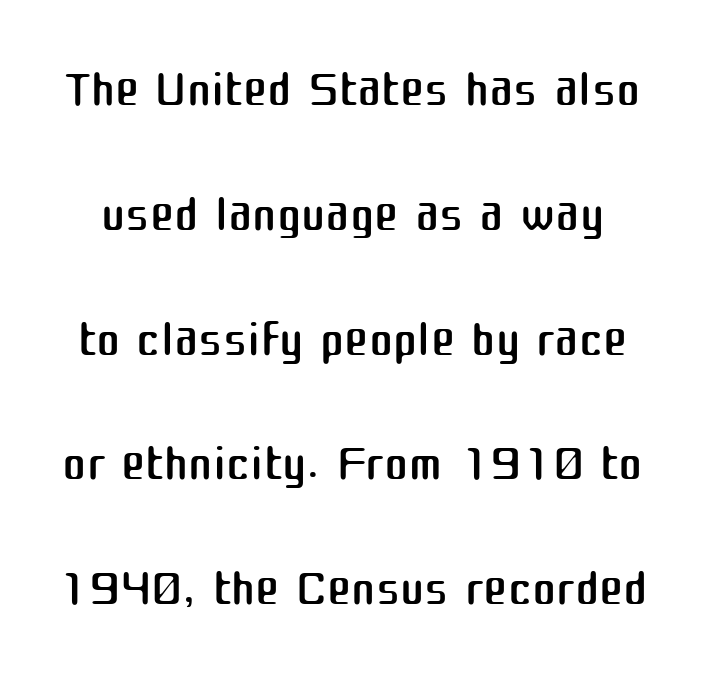
{"serif": "no", "italic": "no", "bold": "no", "weight": "regular", "width": "normal", "stroke_contrast": "medium", "x_height": "medium", "monospaced": "no", "underline": "no", "line_spacing_ratio": 1.71, "letter_spacing": "normal", "letter_spacing_em": 0.0, "glyph_px": 73}
